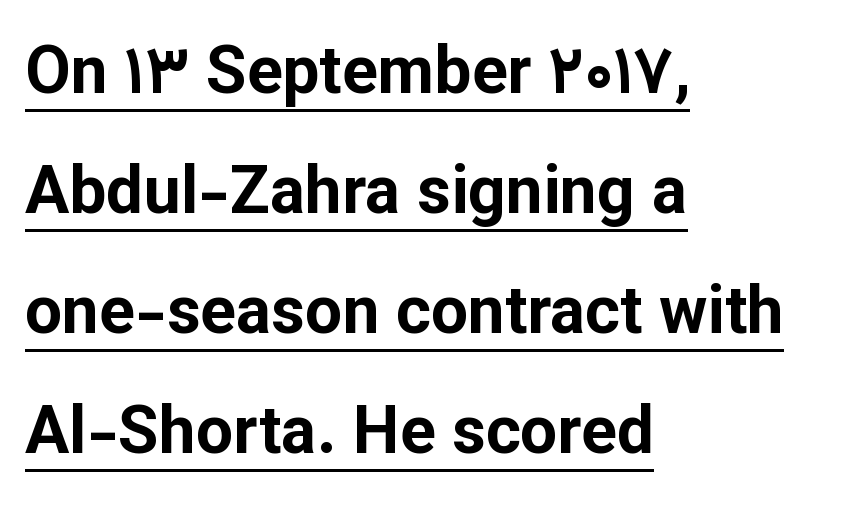
Q: Is the text bold? A: Yes.
Q: Is the text italic (slanted)? A: No, it is upright.
Q: Is the typeface a serif or a sans-serif typeface? A: Sans-serif.
Q: Is the text underlined? A: Yes.
Q: How is the paragraph aligned? A: Left-aligned.
Q: Is the spacing between letters normal or unusually wide? A: Normal.
Q: Width (condensed, normal, or wide)? A: Normal.
Q: Stroke contrast? A: Low.
Q: x-height? A: Medium.
Q: Monospaced? A: No.
